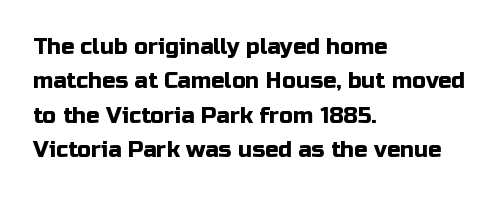
Q: Is the text italic (slanted)? A: No, it is upright.
Q: Is the text underlined? A: No.
Q: How is the paragraph aligned? A: Left-aligned.
Q: Is the spacing between letters normal or unusually wide? A: Normal.
Q: Is the spacing between lines tight, normal or loose? A: Normal.
